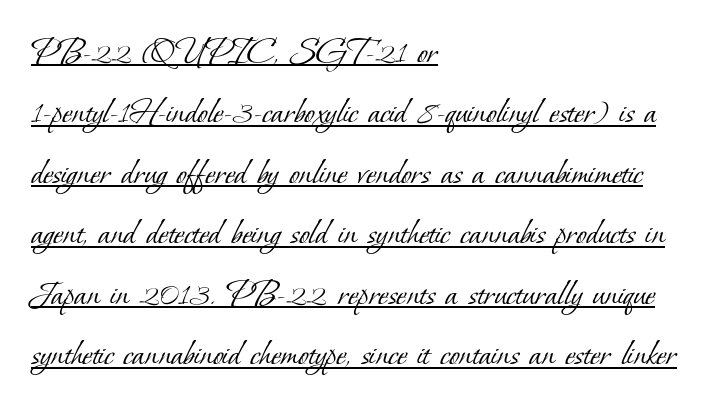
{"serif": "yes", "bold": "no", "weight": "light", "width": "normal", "stroke_contrast": "low", "x_height": "small", "monospaced": "no", "underline": "yes", "align": "left", "line_spacing": "normal", "line_spacing_ratio": 1.59, "letter_spacing": "normal", "letter_spacing_em": 0.0, "glyph_px": 38}
